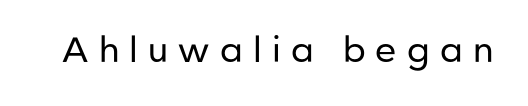
Q: Is the text bold? A: No.
Q: Is the text italic (slanted)? A: No, it is upright.
Q: Is the typeface a serif or a sans-serif typeface? A: Sans-serif.
Q: Is the text underlined? A: No.
Q: Is the spacing between letters normal or unusually wide? A: Unusually wide.
Q: Width (condensed, normal, or wide)? A: Normal.
Q: Stroke contrast? A: Low.
Q: x-height? A: Medium.
Q: Monospaced? A: No.
